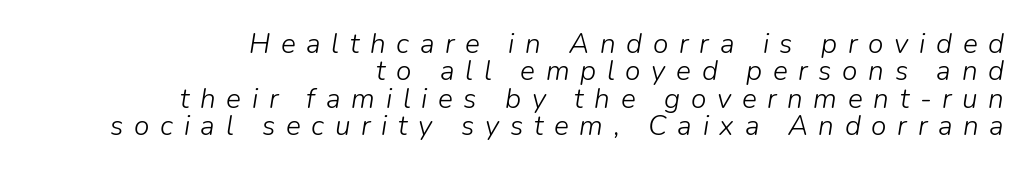
Q: Is the text bold? A: No.
Q: Is the text italic (slanted)? A: Yes, it leans right by about 9 degrees.
Q: Is the text underlined? A: No.
Q: How is the paragraph aligned? A: Right-aligned.
Q: Is the spacing between letters normal or unusually wide? A: Unusually wide.
Q: Is the spacing between lines tight, normal or loose? A: Tight.
Q: Width (condensed, normal, or wide)? A: Normal.
Q: Stroke contrast? A: Low.
Q: x-height? A: Medium.
Q: Monospaced? A: No.
